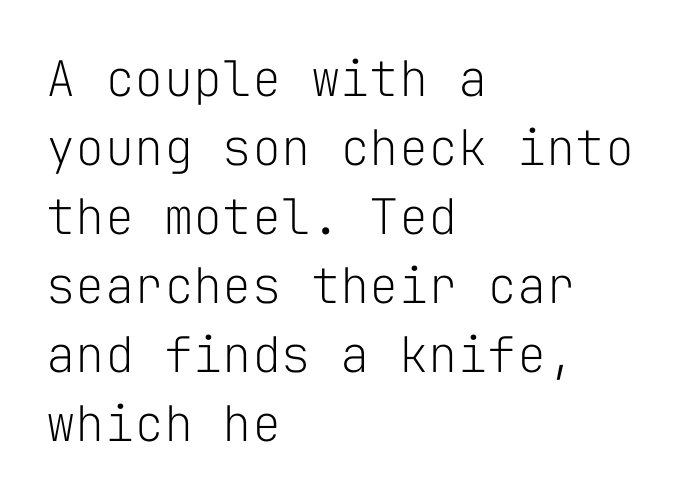
The image shows 49 px light sans-serif type, upright, monospaced; set left-aligned, normal line spacing (1.41x), normal letter spacing, not underlined; low stroke contrast and a medium x-height.
